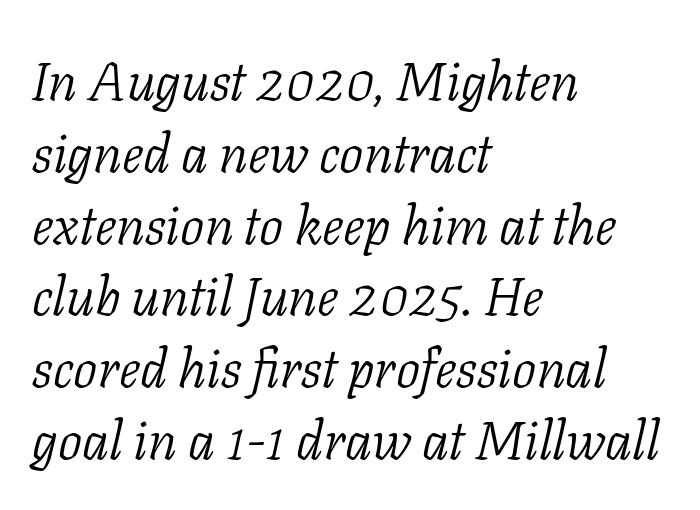
Layout note: lines flush left. The rendering uses a moderate line-height, typical for paragraphs. The face used here is proportionally spaced, like ordinary book or web type. Each stroke keeps to a modest, everyday thickness or less. Type without underlining. This sample uses a serif face.
